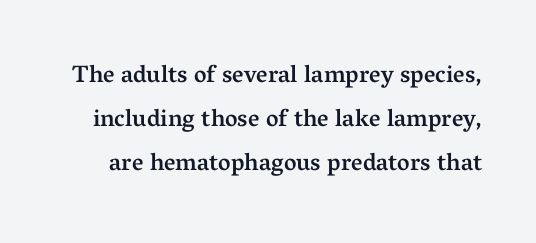
The image shows 24 px text type, upright; set line spacing 1.83x, normal letter spacing, not underlined.
